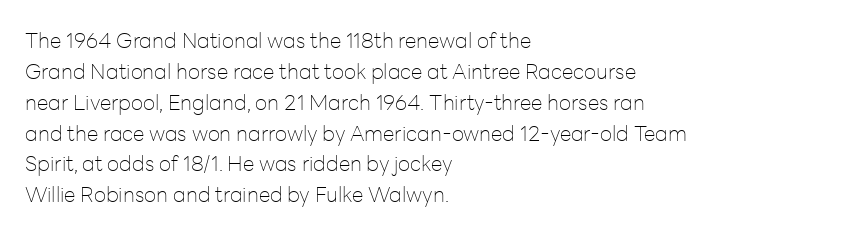
If you drew a line through each stem, it would be perfectly vertical. Leftover space on each line is placed entirely after the last word. The vertical gap from one line to the next is medium. The specimen omits any rule beneath the text block's lines.
